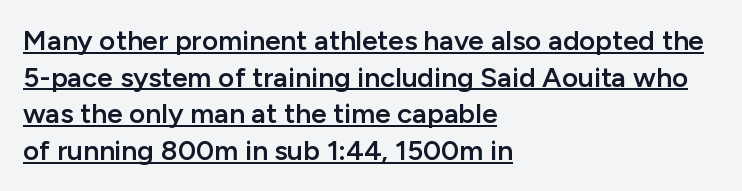
The image shows 28 px semibold sans-serif type, upright; set left-aligned, normal line spacing (1.31x), normal letter spacing, underlined; low stroke contrast and a medium x-height.
